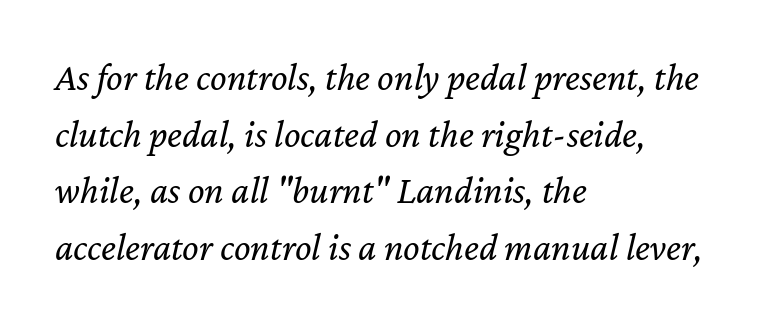
{"italic": "yes", "lean": "right", "slant_degrees": 12, "bold": "no", "weight": "regular", "width": "normal", "stroke_contrast": "low", "x_height": "medium", "monospaced": "no", "underline": "no", "align": "left", "line_spacing": "normal", "line_spacing_ratio": 1.45, "letter_spacing": "normal", "letter_spacing_em": 0.0, "glyph_px": 39}
